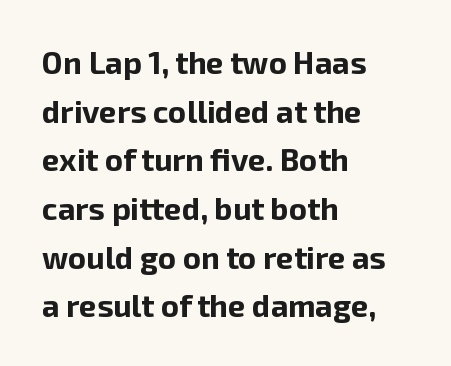
Q: Is the text bold? A: Yes.
Q: Is the text italic (slanted)? A: No, it is upright.
Q: Is the typeface a serif or a sans-serif typeface? A: Sans-serif.
Q: Is the text underlined? A: No.
Q: How is the paragraph aligned? A: Left-aligned.
Q: Is the spacing between letters normal or unusually wide? A: Normal.
Q: Is the spacing between lines tight, normal or loose? A: Normal.
Q: Width (condensed, normal, or wide)? A: Normal.
Q: Stroke contrast? A: Low.
Q: x-height? A: Medium.
Q: Monospaced? A: No.
